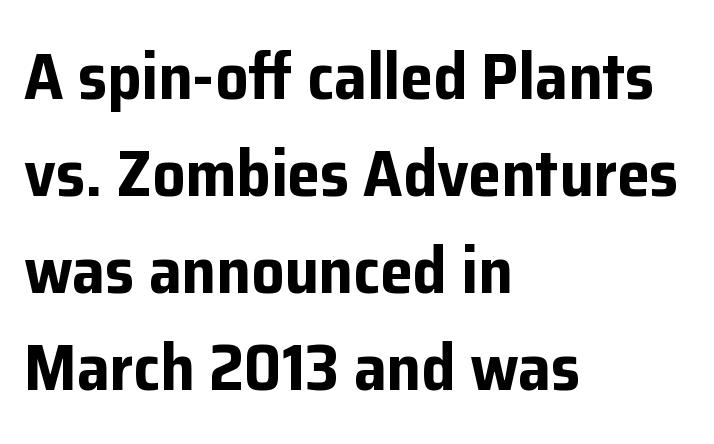
Characters remain perfectly vertical along every line. Heavy, bold letterforms. Unmarked baselines from the first word to the last. Each letter keeps its own natural width here, so spacing adapts to shape.
